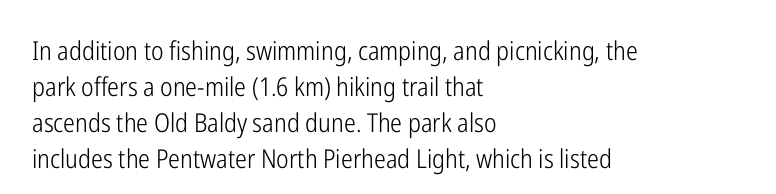
Teacher's note: observe the even left margin — that is flush-left alignment. Students, note that the glyphs here touch the page at normal intervals. Do the letters lean? They stand straight. Descenders hang freely into open space. Stem width sits at or under what a default text font uses.
